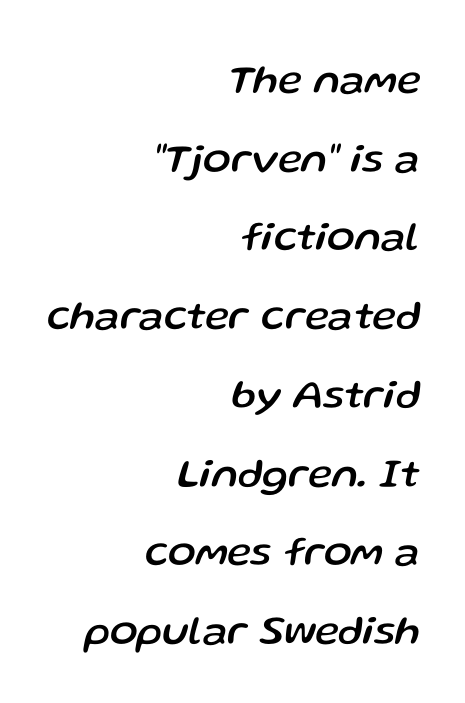
The whole block is typeset with a tilt. Letters rest on an invisible, unmarked baseline. Horizontal bands of white between lines are thick stripes. A typesetter would call this proportional, since set widths differ per character. Each word holds together tightly as a unit, with standard inter-letter gaps. Where is the straight margin? On the right.
